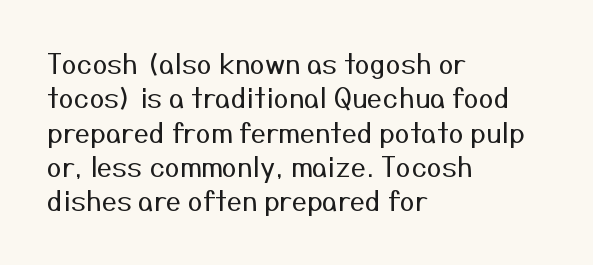
The letterforms sit at book weight or below. Honestly, the letter spacing is just normal — you wouldn't notice it. The type sits square on the baseline with zero lean. Unmarked baselines from the first word to the last. The text block is weighted toward the left margin, trailing off unevenly rightward. The designer left line spacing at the default.
